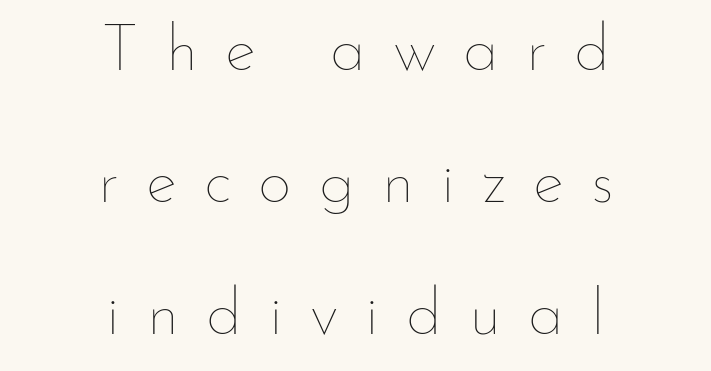
Descenders hang freely into open space. The line-height multiplier appears high, well above default. Note the varied advance widths — an 'i' is clearly narrower than an 'm'. The typography opts for an upright posture over an oblique one.
